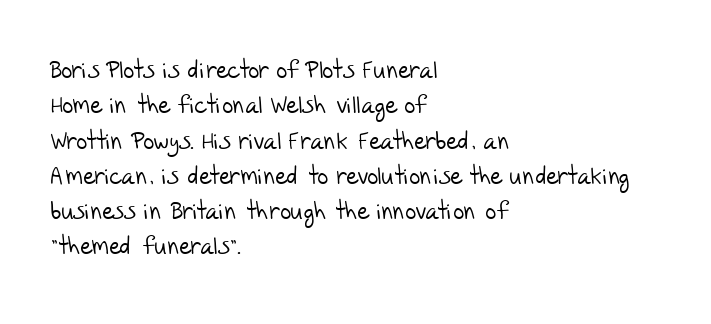
Q: Is the text bold? A: No.
Q: Is the text underlined? A: No.
Q: How is the paragraph aligned? A: Left-aligned.
Q: Is the spacing between letters normal or unusually wide? A: Normal.
Q: Is the spacing between lines tight, normal or loose? A: Normal.
